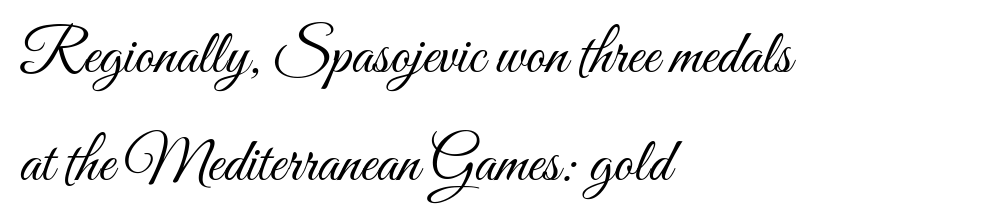
Stems and bowls with no extra thickness — not bold. Only glyphs here, with clear space below each row. Here the glyphs are tracked normally, forming tight word shapes.
